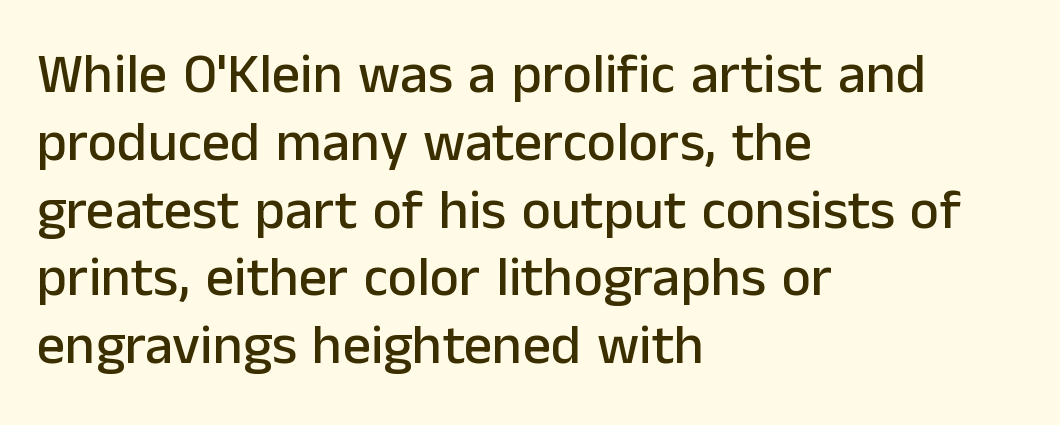
{"serif": "no", "italic": "no", "width": "normal", "stroke_contrast": "low", "x_height": "medium", "monospaced": "no", "underline": "no", "align": "left", "line_spacing_ratio": 1.21, "letter_spacing": "normal", "letter_spacing_em": 0.0, "glyph_px": 56}
